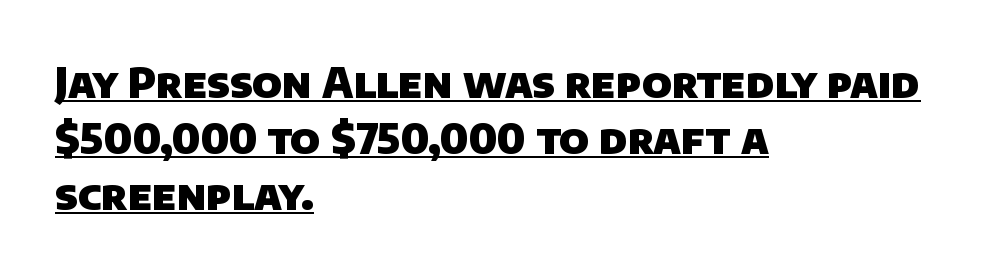
{"serif": "no", "bold": "yes", "weight": "heavy", "width": "normal", "stroke_contrast": "low", "x_height": "large", "monospaced": "no", "underline": "yes", "align": "left", "line_spacing": "normal", "line_spacing_ratio": 1.37, "letter_spacing": "normal", "letter_spacing_em": 0.0, "glyph_px": 41}
